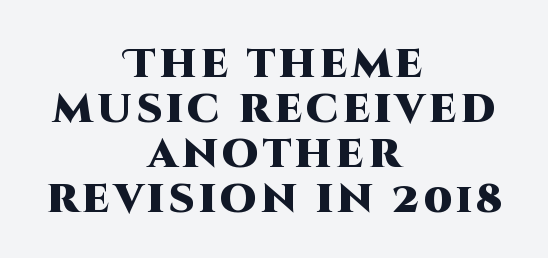
Q: Is the text bold? A: Yes.
Q: Is the text italic (slanted)? A: No, it is upright.
Q: Is the typeface a serif or a sans-serif typeface? A: Sans-serif.
Q: Is the text underlined? A: No.
Q: How is the paragraph aligned? A: Centered.
Q: Is the spacing between lines tight, normal or loose? A: Tight.
Q: Width (condensed, normal, or wide)? A: Normal.
Q: Stroke contrast? A: High.
Q: x-height? A: Large.
Q: Monospaced? A: No.
